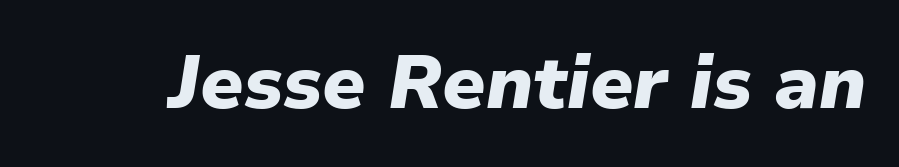
What stands out about the letter spacing? Nothing — it is the standard amount. Looks like regular typesetting: each glyph gets only the width it needs. Unmarked baselines from the first word to the last. The sample has been set heavy, in full bold.
